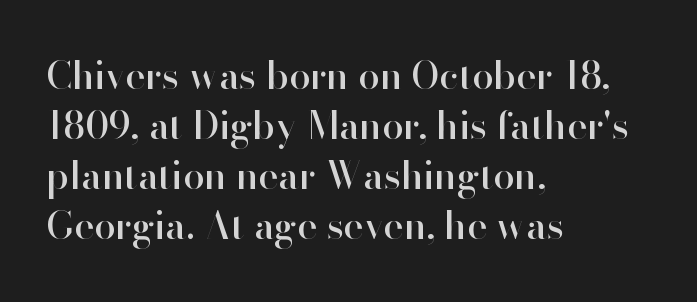
Line spacing here is normal. Students, note that the glyphs here touch the page at normal intervals. Regarding serifs, this sample does without them. The face used here is proportionally spaced, like ordinary book or web type.
